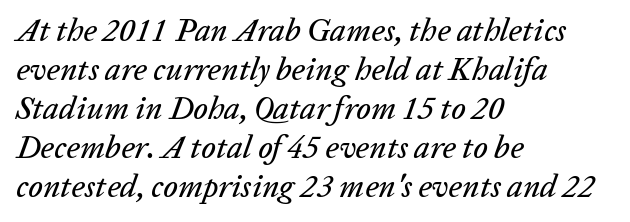
Reading down the block, your eye returns to a fixed left position each line. Each letter keeps its own natural width here, so spacing adapts to shape. No word sits above an underline. How are the letters spaced? Ordinarily, with no added tracking. These lines were composed using italics.
